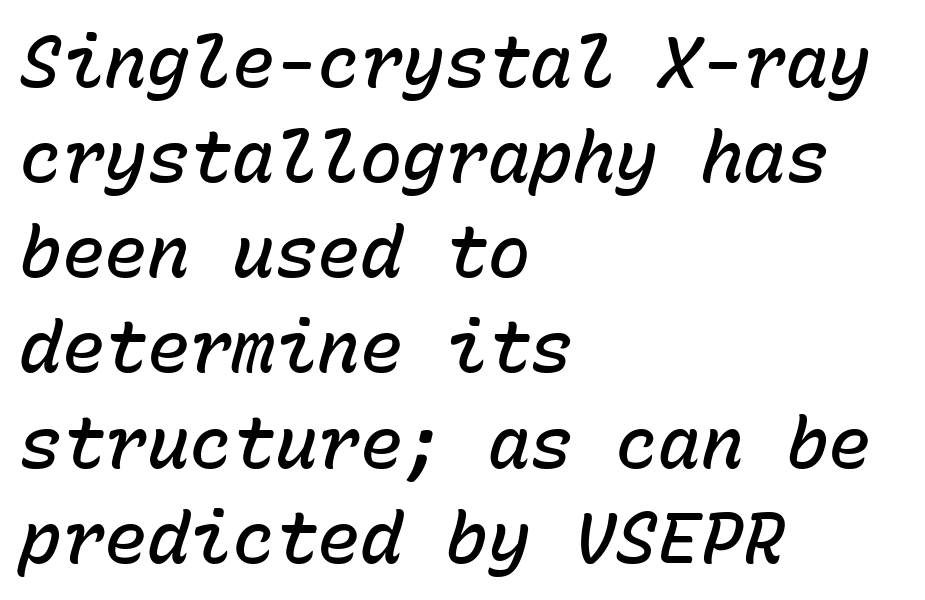
This sample has the even, mechanical cadence of fixed-width lettering. I'd describe the lettering as semibold — firm but not a full bold. Beneath every word, the page is bare. The passage is arranged the way most books set body copy — flush left. Tracking value appears to be zero — textbook default spacing.
